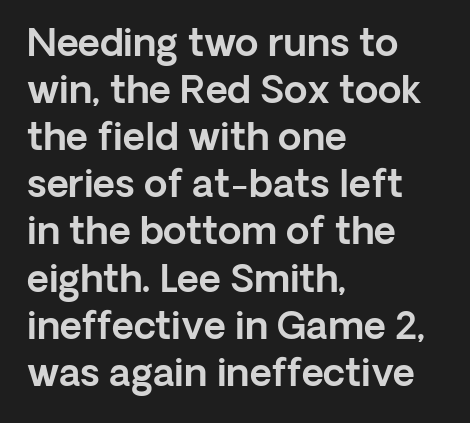
{"serif": "no", "italic": "no", "width": "normal", "x_height": "medium", "monospaced": "no", "underline": "no", "align": "left", "line_spacing_ratio": 1.24, "letter_spacing": "normal", "letter_spacing_em": 0.0, "glyph_px": 38}
